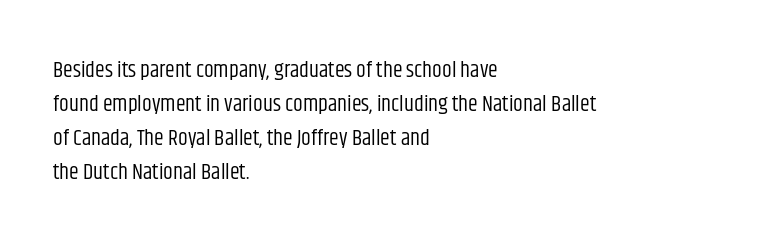
Caption: multi-line text, flush left, ragged right. Rendered with straight, roman letterforms. Beneath every word, the page is bare. Weight: not bold — regular or lighter. Nobody touched the tracking dial on this one. Vertically, the passage feels balanced, rows spaced as you'd expect.
